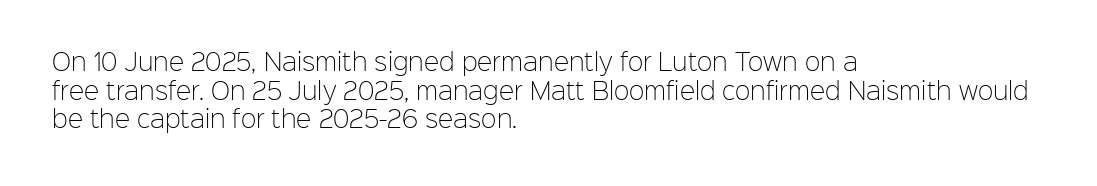
Beneath every word, the page is bare. On a weight scale, this lands at 450 or below. Look at the tracking — it's just the regular setting, nothing added. The typesetter chose a ragged-right arrangement here. Upright lettering throughout.
